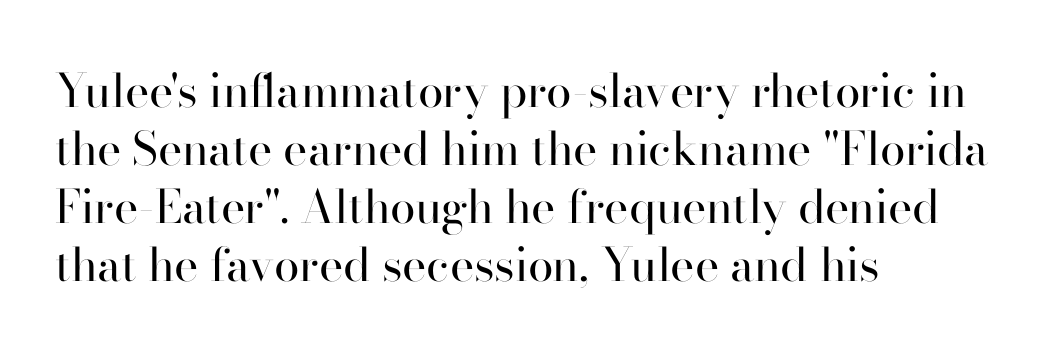
Q: Is the text bold? A: No.
Q: Is the text italic (slanted)? A: No, it is upright.
Q: Is the typeface a serif or a sans-serif typeface? A: Serif.
Q: Is the text underlined? A: No.
Q: How is the paragraph aligned? A: Left-aligned.
Q: Is the spacing between letters normal or unusually wide? A: Normal.
Q: Is the spacing between lines tight, normal or loose? A: Normal.
Q: Width (condensed, normal, or wide)? A: Normal.
Q: Stroke contrast? A: High.
Q: x-height? A: Small.
Q: Monospaced? A: No.
